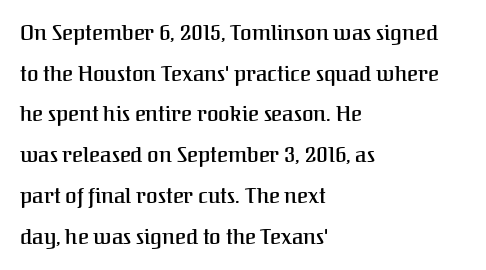
The image shows 21 px text type, upright; set left-aligned, loose line spacing (1.94x), normal letter spacing, not underlined.
